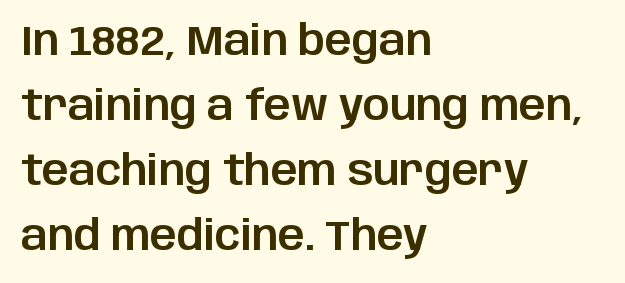
The image shows 42 px sans-serif type, upright; set left-aligned, normal line spacing (1.55x), normal letter spacing, not underlined; low stroke contrast and a large x-height.
